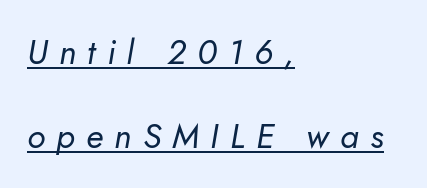
The image shows 34 px regular-weight sans-serif type; set left-aligned, loose line spacing (2.47x), unusually wide letter spacing (+0.33 em), underlined; low stroke contrast and a small x-height.
